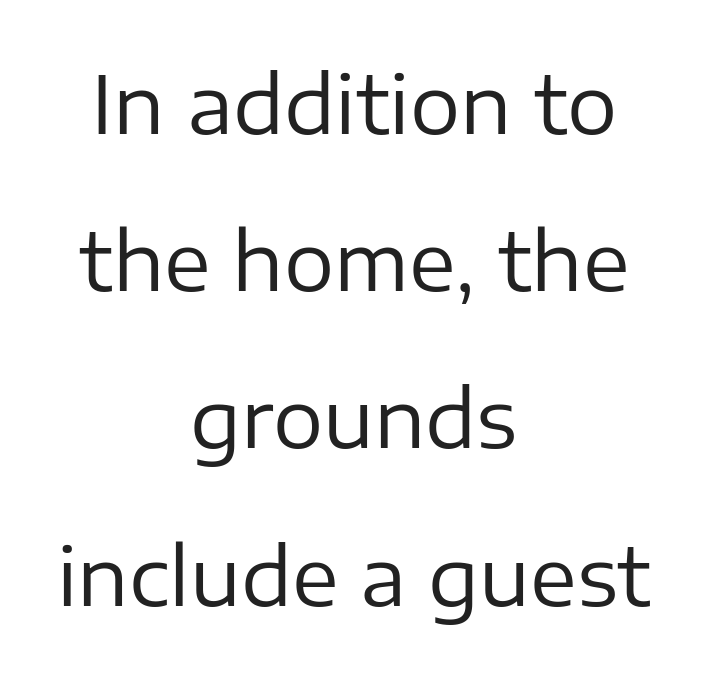
Q: Is the text bold? A: No.
Q: Is the text italic (slanted)? A: No, it is upright.
Q: Is the typeface a serif or a sans-serif typeface? A: Sans-serif.
Q: Is the text underlined? A: No.
Q: How is the paragraph aligned? A: Centered.
Q: Is the spacing between letters normal or unusually wide? A: Normal.
Q: Is the spacing between lines tight, normal or loose? A: Loose.
Q: Width (condensed, normal, or wide)? A: Normal.
Q: Stroke contrast? A: Low.
Q: x-height? A: Medium.
Q: Monospaced? A: No.
